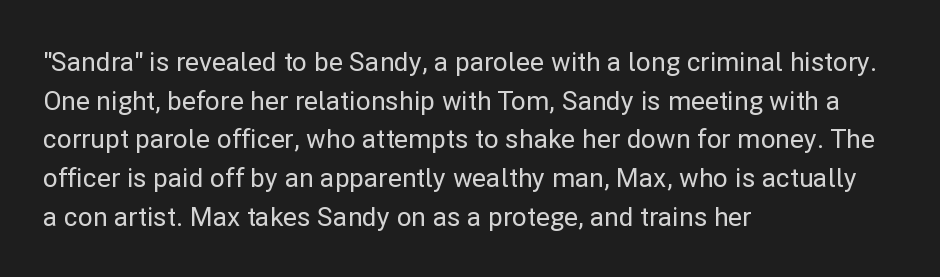
If you measured baseline to baseline, you'd find a middling distance. The line texture is even and compact thanks to regular tracking. Descender tails drop into unmarked territory. Posture: upright roman. Horizontally, the lines are justified to the leading edge only.
